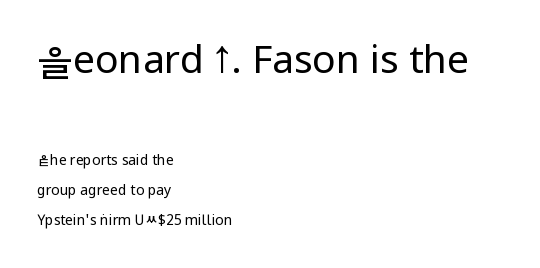
Q: Is the text bold? A: No.
Q: Is the text italic (slanted)? A: No, it is upright.
Q: Is the typeface a serif or a sans-serif typeface? A: Sans-serif.
Q: Is the text underlined? A: No.
Q: How is the paragraph aligned? A: Left-aligned.
Q: Is the spacing between letters normal or unusually wide? A: Normal.
Q: Is the spacing between lines tight, normal or loose? A: Loose.
Q: Which block of text is set in a larger size, the first (top) or the second (bottom)? A: The first (top) one.
Q: Width (condensed, normal, or wide)? A: Condensed.
Q: Stroke contrast? A: Low.
Q: x-height? A: Large.
Q: Monospaced? A: No.
